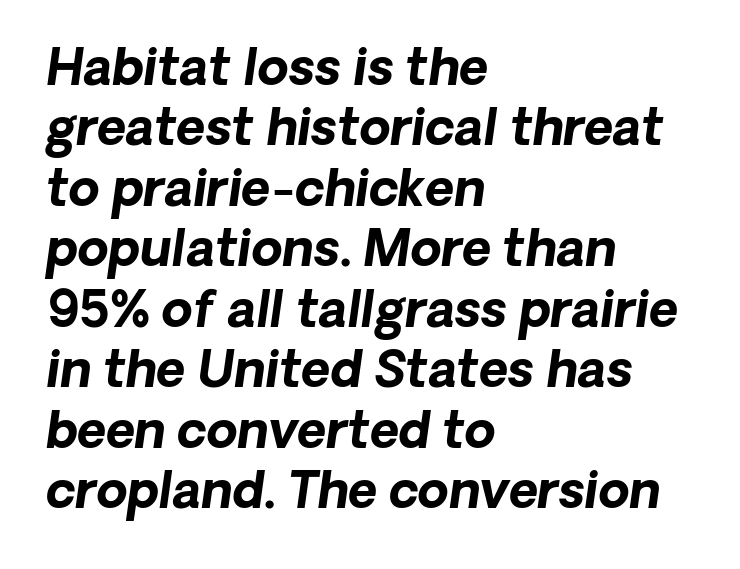
Weight check: bold — yes, fully. Nothing unusual about the tracking: characters are spaced as the font intends. Check the space under the baseline: it is left empty. This is oblique type, the kind used for emphasis or titles.
